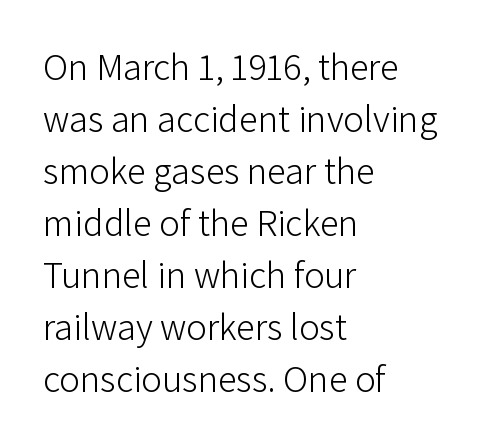
Q: Is the text bold? A: No.
Q: Is the text italic (slanted)? A: No, it is upright.
Q: Is the typeface a serif or a sans-serif typeface? A: Sans-serif.
Q: Is the text underlined? A: No.
Q: How is the paragraph aligned? A: Left-aligned.
Q: Is the spacing between letters normal or unusually wide? A: Normal.
Q: Is the spacing between lines tight, normal or loose? A: Normal.
Q: Width (condensed, normal, or wide)? A: Normal.
Q: Stroke contrast? A: Low.
Q: x-height? A: Medium.
Q: Monospaced? A: No.
